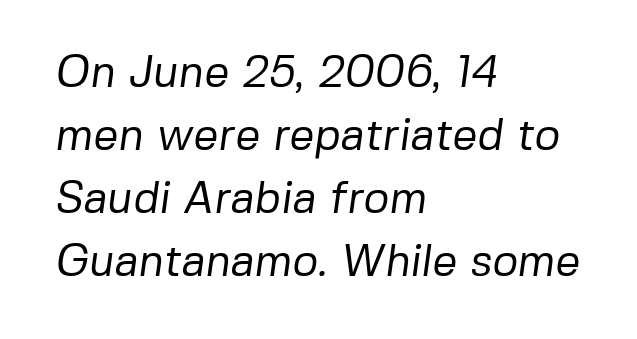
Q: Is the text bold? A: No.
Q: Is the typeface a serif or a sans-serif typeface? A: Sans-serif.
Q: Is the text underlined? A: No.
Q: How is the paragraph aligned? A: Left-aligned.
Q: Is the spacing between letters normal or unusually wide? A: Normal.
Q: Is the spacing between lines tight, normal or loose? A: Normal.
Q: Width (condensed, normal, or wide)? A: Normal.
Q: Stroke contrast? A: Low.
Q: x-height? A: Medium.
Q: Monospaced? A: No.
